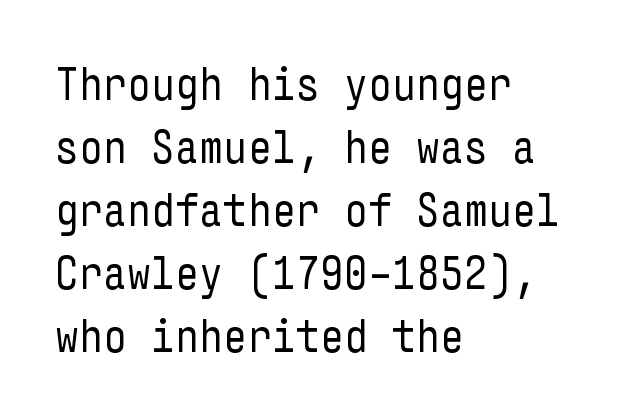
{"serif": "no", "italic": "no", "bold": "no", "weight": "regular", "width": "condensed", "stroke_contrast": "low", "x_height": "medium", "underline": "no", "align": "left", "line_spacing": "normal", "line_spacing_ratio": 1.34, "letter_spacing": "normal", "letter_spacing_em": 0.0, "glyph_px": 47}
